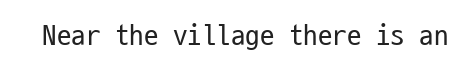
The image shows 29 px regular-weight, condensed sans-serif type, upright, monospaced; set normal letter spacing, not underlined; low stroke contrast and a medium x-height.
